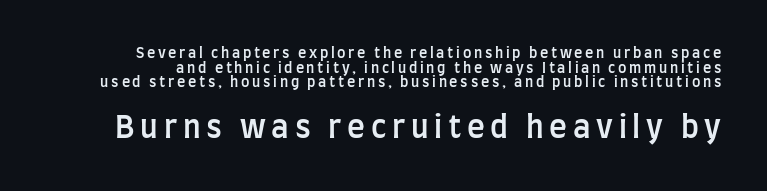
The image shows 30 px semibold, condensed sans-serif type, upright; set tight line spacing (1.05x), not underlined; the second (bottom) block is 2.14x larger; low stroke contrast and a large x-height.
